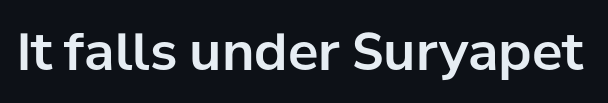
{"serif": "no", "italic": "no", "width": "normal", "stroke_contrast": "low", "x_height": "medium", "monospaced": "no", "underline": "no", "letter_spacing": "normal", "letter_spacing_em": 0.0, "glyph_px": 51}
